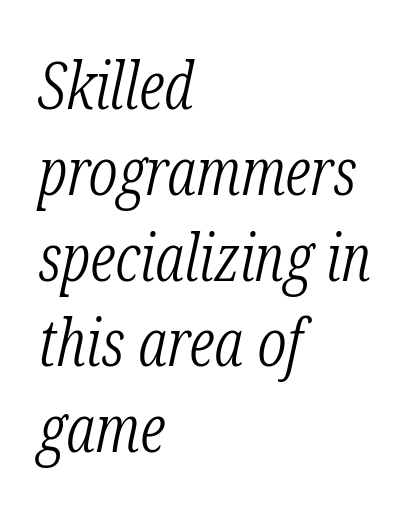
Letters rest on an invisible, unmarked baseline. The rows are spaced the way most documents space them. Quick note: italic. Line starts are locked; line ends wander. Ink coverage per letter is moderate at most.
